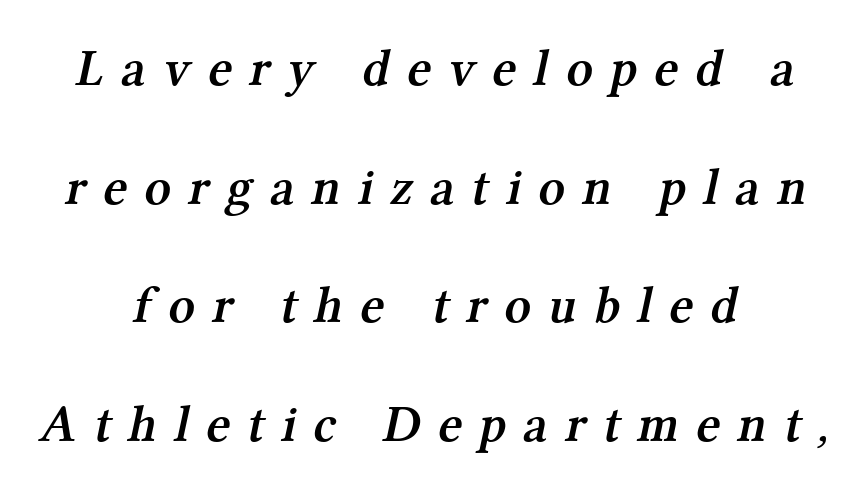
{"serif": "yes", "bold": "semi", "weight": "semibold", "width": "normal", "stroke_contrast": "medium", "x_height": "medium", "monospaced": "no", "underline": "no", "align": "center", "line_spacing": "loose", "line_spacing_ratio": 2.28, "letter_spacing": "wide", "letter_spacing_em": 0.33, "glyph_px": 52}
